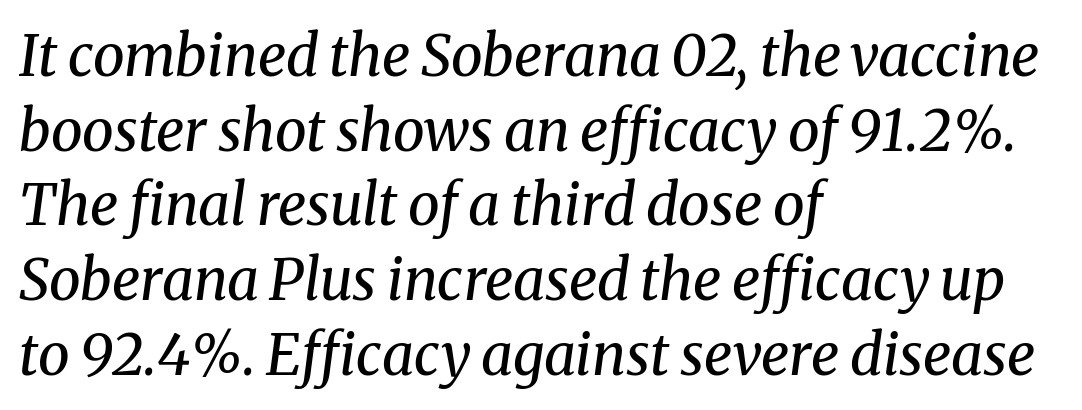
Q: Is the text bold? A: No.
Q: Is the text italic (slanted)? A: Yes, it leans right by about 8 degrees.
Q: Is the typeface a serif or a sans-serif typeface? A: Serif.
Q: Is the text underlined? A: No.
Q: How is the paragraph aligned? A: Left-aligned.
Q: Is the spacing between letters normal or unusually wide? A: Normal.
Q: Is the spacing between lines tight, normal or loose? A: Normal.
Q: Width (condensed, normal, or wide)? A: Normal.
Q: Stroke contrast? A: Medium.
Q: x-height? A: Medium.
Q: Monospaced? A: No.
